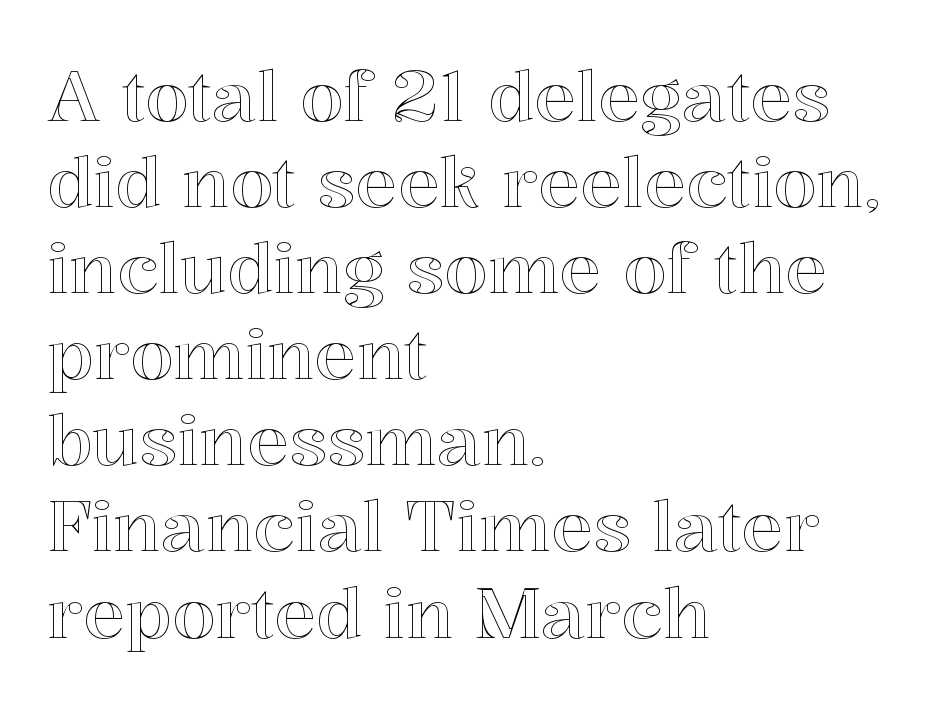
Q: Is the text italic (slanted)? A: No, it is upright.
Q: Is the text underlined? A: No.
Q: How is the paragraph aligned? A: Left-aligned.
Q: Is the spacing between letters normal or unusually wide? A: Normal.
Q: Width (condensed, normal, or wide)? A: Normal.
Q: x-height? A: Medium.
Q: Monospaced? A: No.
